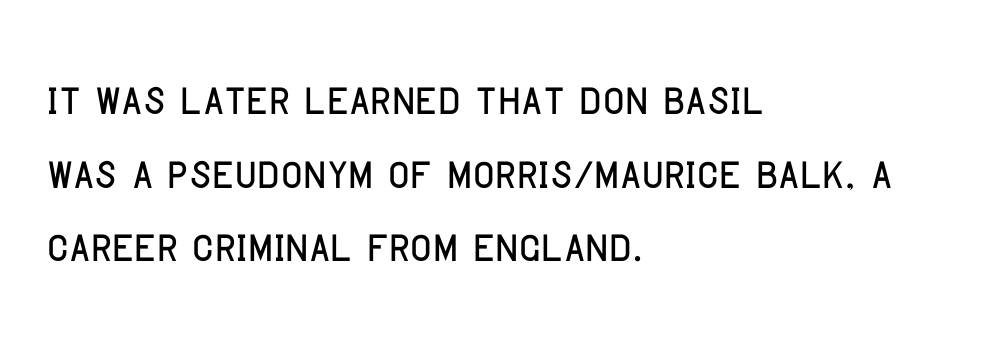
If you drew a ruler down the left edge, every line would touch it. A bare baseline throughout the passage. This is roman type, the default non-slanted kind. The passage shown is typed in a proportional face where columns would drift. One glance says typical: line gaps are just what's usual.
